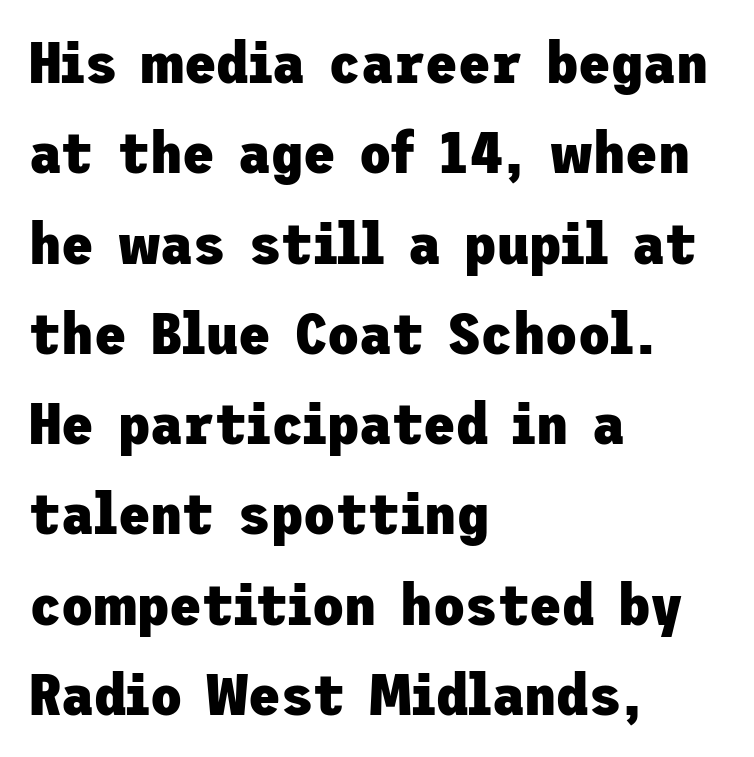
Q: Is the text bold? A: Yes.
Q: Is the text italic (slanted)? A: No, it is upright.
Q: Is the typeface a serif or a sans-serif typeface? A: Sans-serif.
Q: Is the text underlined? A: No.
Q: How is the paragraph aligned? A: Left-aligned.
Q: Is the spacing between letters normal or unusually wide? A: Normal.
Q: Is the spacing between lines tight, normal or loose? A: Normal.
Q: Width (condensed, normal, or wide)? A: Normal.
Q: Stroke contrast? A: Low.
Q: x-height? A: Medium.
